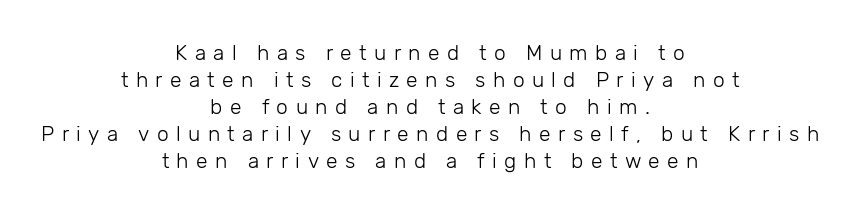
Which margin do the lines hug? Neither — every line sits in the middle. Is the type heavy? It reads as light-to-regular instead. The font's upright variant was chosen for this text. Nobody drew a line under any word here. Regular leading. Is the letter spacing exaggerated? Yes — the characters are pushed far apart.
